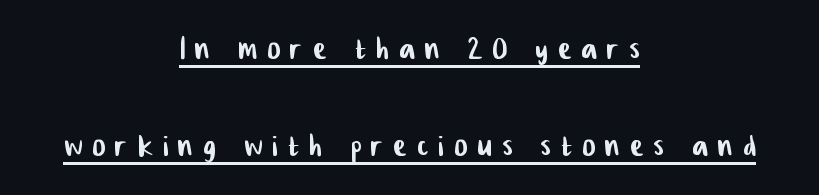
{"serif": "no", "width": "condensed", "stroke_contrast": "low", "x_height": "medium", "monospaced": "no", "underline": "yes", "align": "center", "line_spacing": "loose", "line_spacing_ratio": 2.48, "letter_spacing": "wide", "letter_spacing_em": 0.27, "glyph_px": 39}
